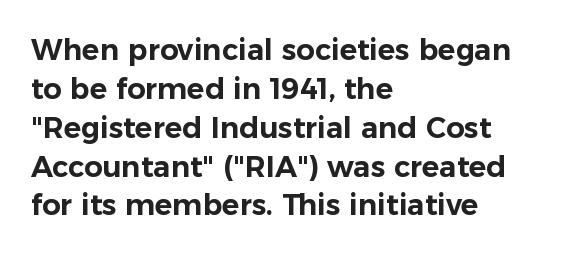
{"serif": "no", "italic": "no", "width": "normal", "stroke_contrast": "low", "x_height": "medium", "monospaced": "no", "underline": "no", "align": "left", "line_spacing": "normal", "line_spacing_ratio": 1.34, "letter_spacing": "normal", "letter_spacing_em": 0.0, "glyph_px": 29}
